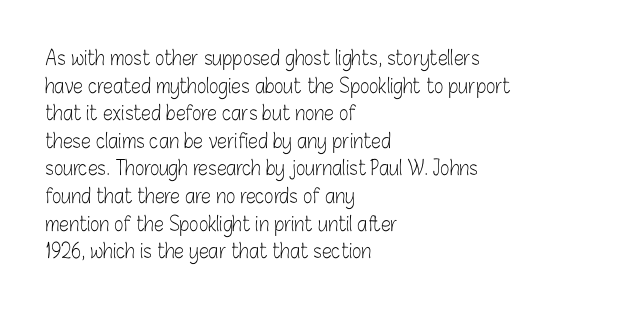
The image shows 20 px text type, upright; set left-aligned, normal line spacing (1.38x), normal letter spacing, not underlined.
